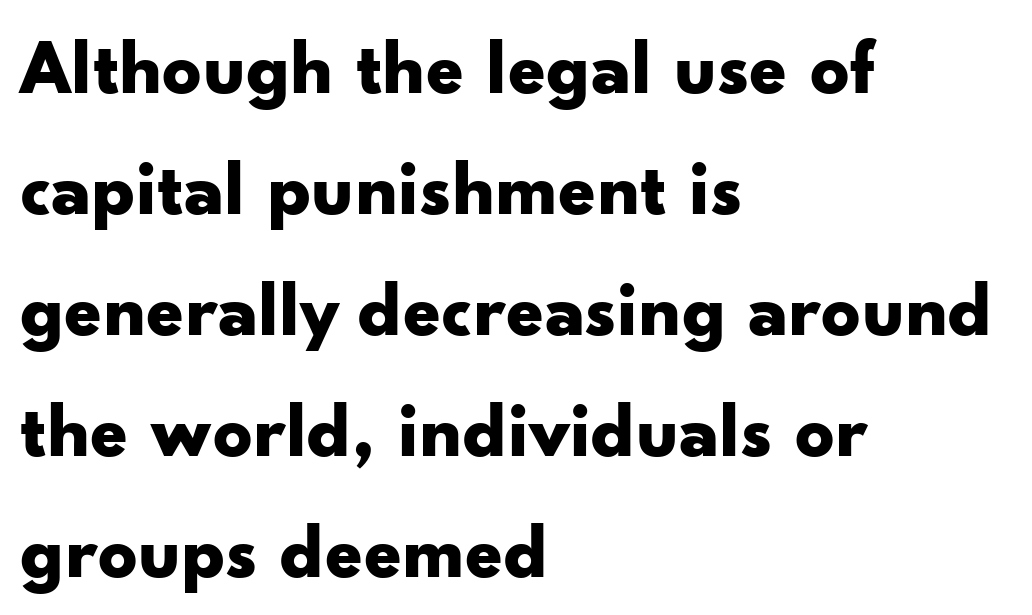
Q: Is the text bold? A: Yes.
Q: Is the text italic (slanted)? A: No, it is upright.
Q: Is the typeface a serif or a sans-serif typeface? A: Sans-serif.
Q: Is the text underlined? A: No.
Q: How is the paragraph aligned? A: Left-aligned.
Q: Is the spacing between letters normal or unusually wide? A: Normal.
Q: Is the spacing between lines tight, normal or loose? A: Normal.
Q: Width (condensed, normal, or wide)? A: Wide.
Q: Stroke contrast? A: Low.
Q: x-height? A: Small.
Q: Monospaced? A: No.
